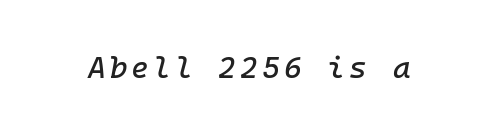
Posture: slanted. This rendering features lettering with no underline.
